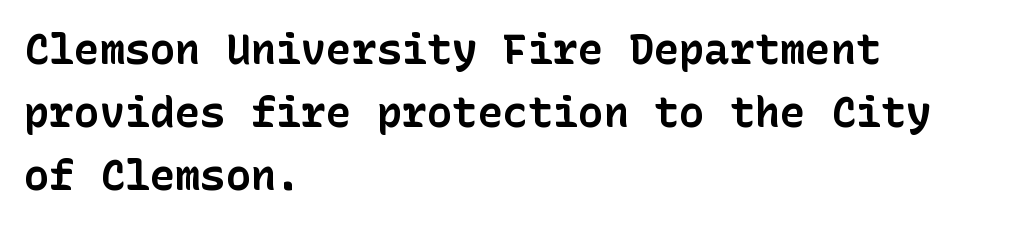
The image shows 42 px bold sans-serif type, upright; set left-aligned, normal line spacing (1.5x), normal letter spacing, not underlined; low stroke contrast and a medium x-height.
